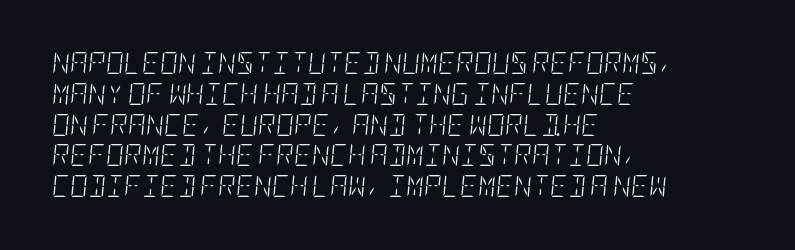
The image shows 22 px text type, italic (leaning right); set left-aligned, normal line spacing (1.4x), normal letter spacing, not underlined.
